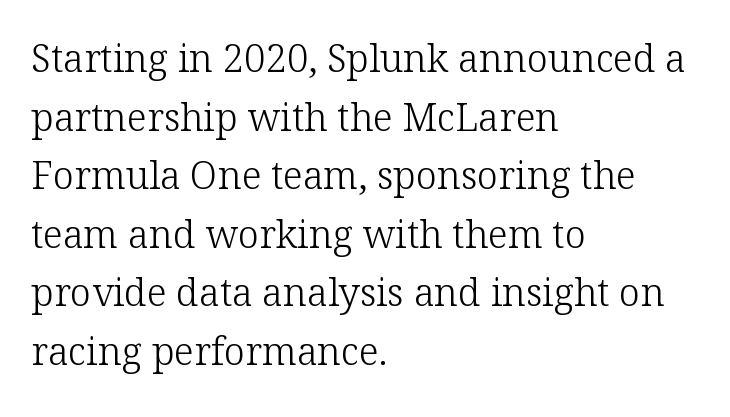
Looks like regular typesetting: each glyph gets only the width it needs. Has an underline been added? It has not. Classification — serif. This is roman type, the default non-slanted kind. The characters are drawn with everyday or finer stroke widths. Visually the block forms a straight wall on the left and a jagged coastline on the right.
